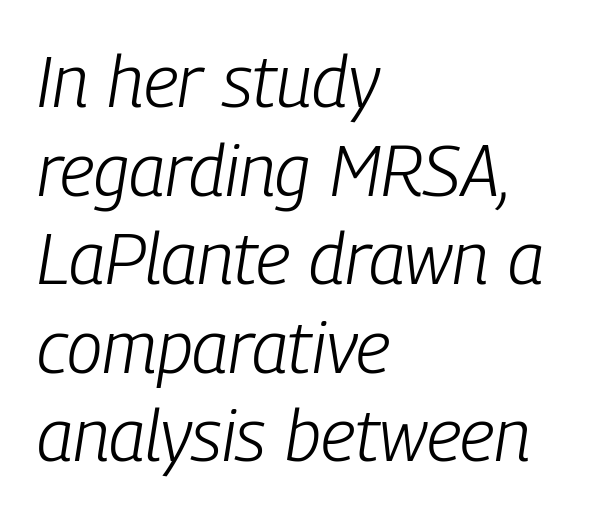
Q: Is the text bold? A: No.
Q: Is the text italic (slanted)? A: Yes, it leans right by about 9 degrees.
Q: Is the text underlined? A: No.
Q: How is the paragraph aligned? A: Left-aligned.
Q: Is the spacing between letters normal or unusually wide? A: Normal.
Q: Width (condensed, normal, or wide)? A: Condensed.
Q: Stroke contrast? A: Low.
Q: x-height? A: Medium.
Q: Monospaced? A: No.
